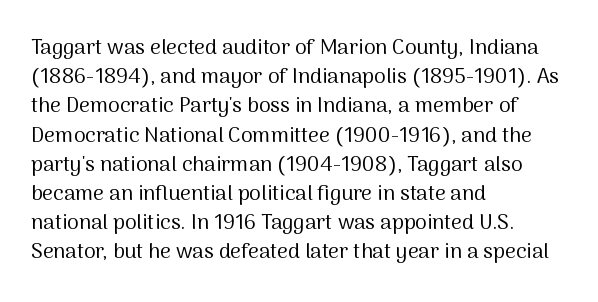
{"italic": "no", "bold": "no", "underline": "no", "align": "left", "line_spacing": "normal", "line_spacing_ratio": 1.39, "letter_spacing": "normal", "letter_spacing_em": 0.0, "glyph_px": 21}
